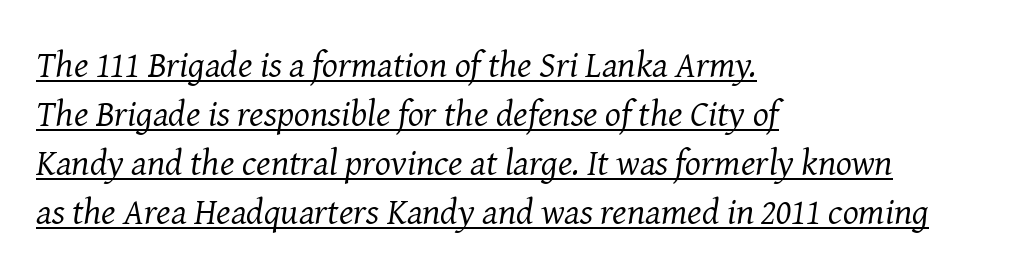
{"serif": "yes", "italic": "yes", "lean": "right", "slant_degrees": 8, "bold": "no", "weight": "regular", "width": "normal", "stroke_contrast": "medium", "x_height": "medium", "monospaced": "no", "underline": "yes", "align": "left", "line_spacing": "normal", "line_spacing_ratio": 1.32, "letter_spacing": "normal", "letter_spacing_em": 0.0, "glyph_px": 37}
